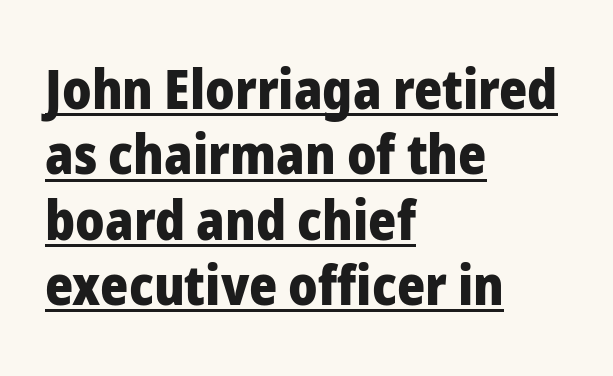
{"serif": "no", "italic": "no", "bold": "yes", "weight": "heavy", "width": "normal", "stroke_contrast": "low", "x_height": "medium", "monospaced": "no", "underline": "yes", "align": "left", "line_spacing_ratio": 1.21, "letter_spacing": "normal", "letter_spacing_em": 0.0, "glyph_px": 54}
